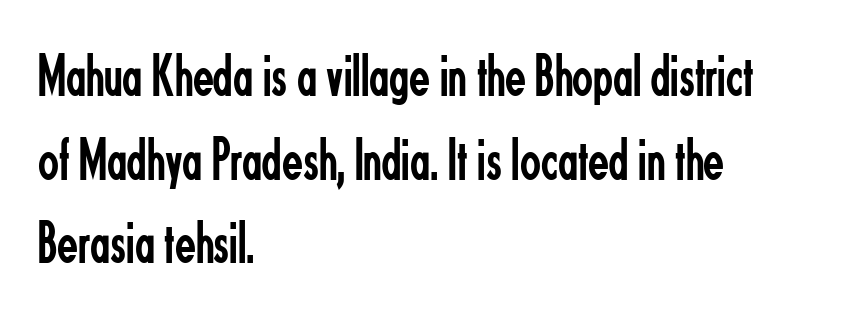
{"serif": "no", "italic": "no", "bold": "no", "weight": "regular", "width": "condensed", "stroke_contrast": "low", "x_height": "small", "monospaced": "no", "underline": "no", "align": "left", "line_spacing": "normal", "line_spacing_ratio": 1.37, "letter_spacing": "normal", "letter_spacing_em": 0.0, "glyph_px": 61}
